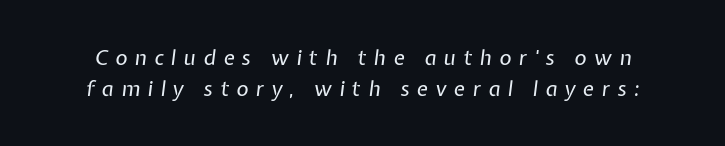
The image shows 21 px text type, italic (leaning right); set normal line spacing (1.46x), unusually wide letter spacing (+0.35 em), not underlined.
